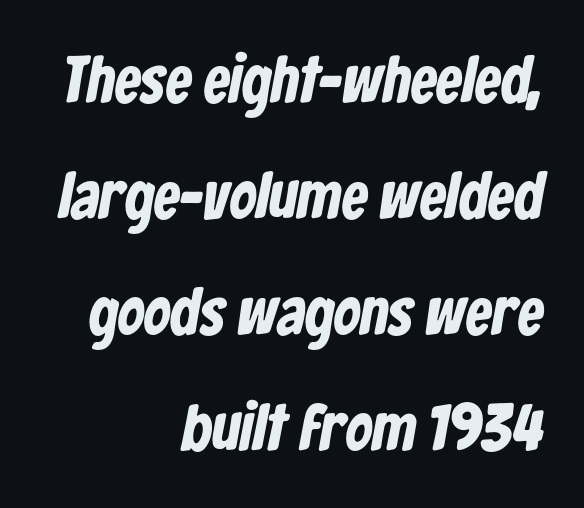
Each letter's strokes conclude bluntly, with no projecting serifs. The words here are not underlined. Proportional: the letters do not fall into vertical columns. Honestly, the letter spacing is just normal — you wouldn't notice it. This is heavy type, rendered in bold. Visually the block forms a straight wall on the right and a jagged coastline on the left.
